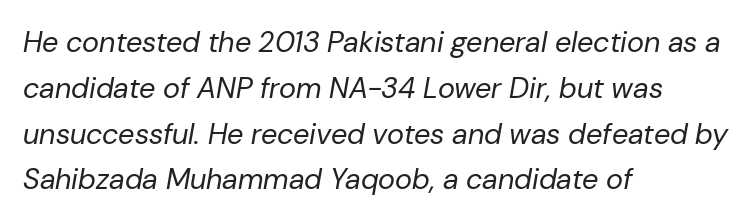
The image shows 29 px regular-weight type, italic (leaning right); set left-aligned, normal line spacing (1.58x), normal letter spacing, not underlined; low stroke contrast and a medium x-height.
